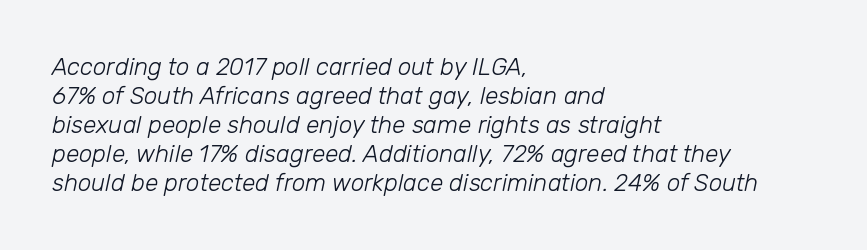
The type is set solid horizontally, with unmodified tracking. The strip under each line holds only bare page. This reads as an unemphasized weight, regular at the heaviest. Line beginnings align vertically; line endings do not. Quick note: italic.
